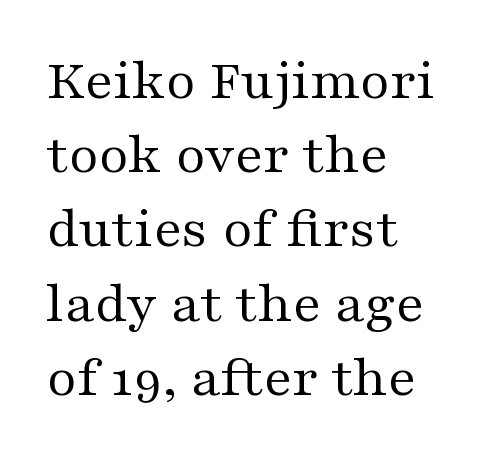
The image shows 58 px regular-weight, wide serif type, upright; set left-aligned, normal line spacing (1.28x), normal letter spacing, not underlined; medium stroke contrast and a medium x-height.
